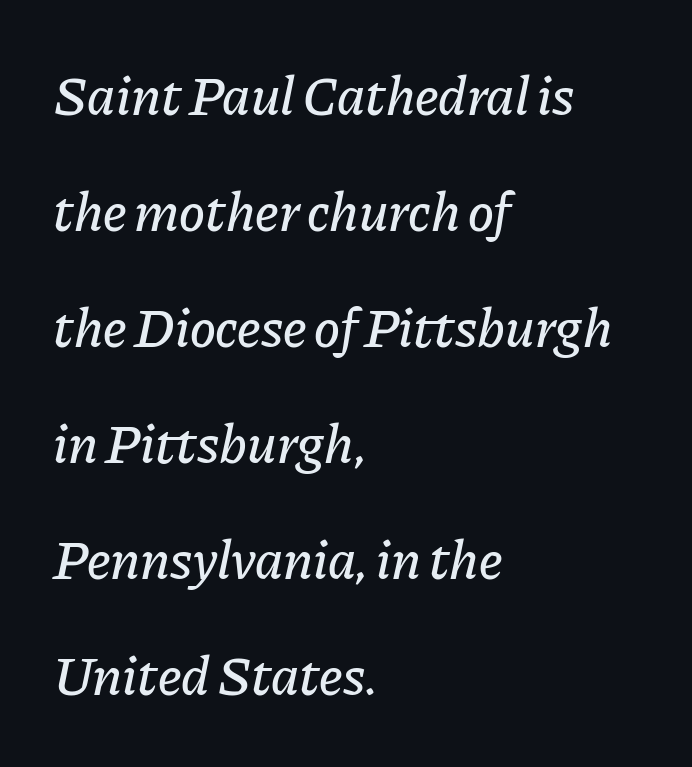
Q: Is the text italic (slanted)? A: Yes, it leans right by about 11 degrees.
Q: Is the text underlined? A: No.
Q: How is the paragraph aligned? A: Left-aligned.
Q: Is the spacing between letters normal or unusually wide? A: Normal.
Q: Is the spacing between lines tight, normal or loose? A: Loose.
Q: Width (condensed, normal, or wide)? A: Normal.
Q: Stroke contrast? A: Low.
Q: x-height? A: Medium.
Q: Monospaced? A: No.
